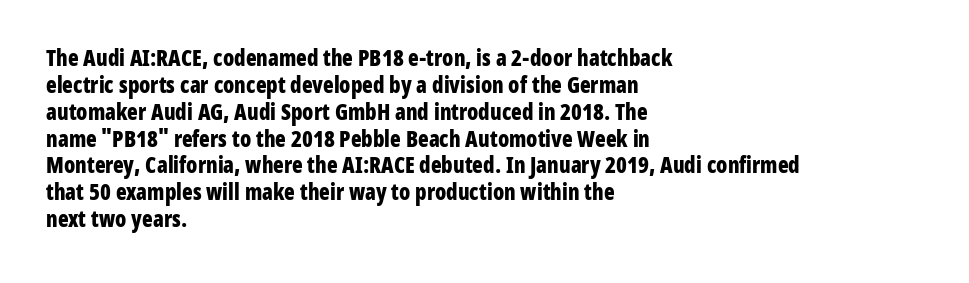
The image shows 22 px bold type, upright; set left-aligned, line spacing 1.22x, normal letter spacing, not underlined.
